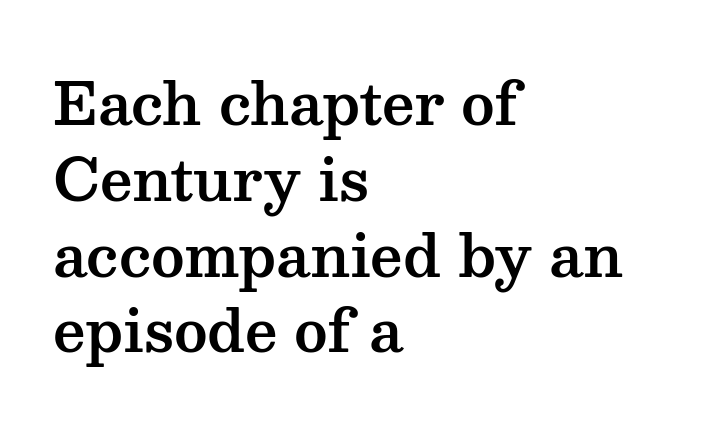
The image shows 57 px wide serif type, upright; set left-aligned, normal line spacing (1.33x), normal letter spacing, not underlined; medium stroke contrast and a medium x-height.
